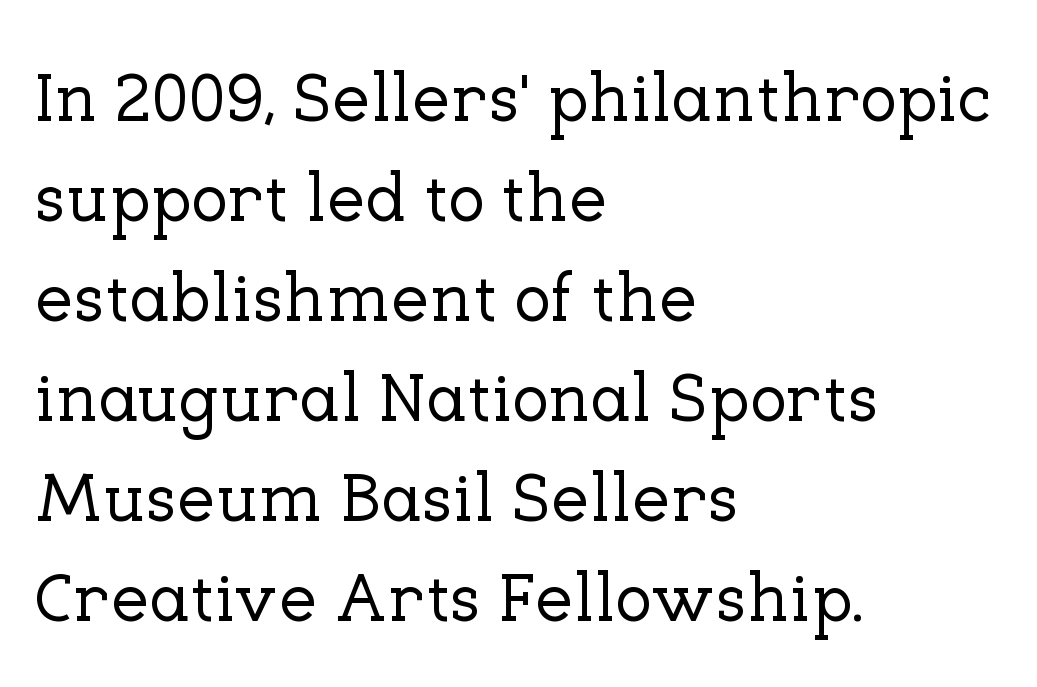
Q: Is the text italic (slanted)? A: No, it is upright.
Q: Is the typeface a serif or a sans-serif typeface? A: Serif.
Q: Is the text underlined? A: No.
Q: How is the paragraph aligned? A: Left-aligned.
Q: Is the spacing between letters normal or unusually wide? A: Normal.
Q: Is the spacing between lines tight, normal or loose? A: Normal.
Q: Width (condensed, normal, or wide)? A: Normal.
Q: Stroke contrast? A: Low.
Q: x-height? A: Medium.
Q: Monospaced? A: No.
